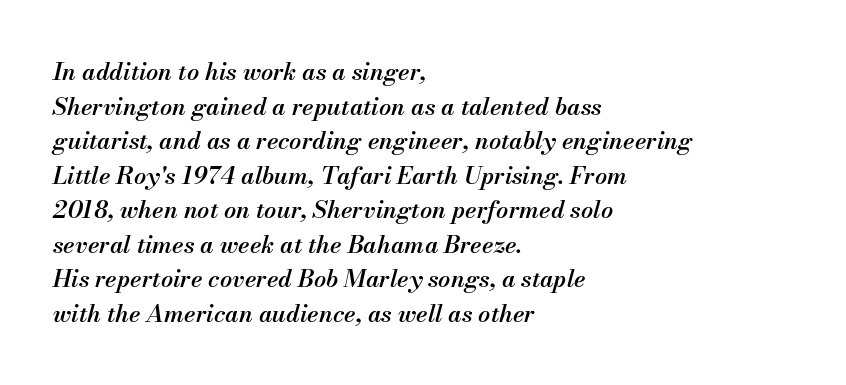
Q: Is the text bold? A: Semi-bold.
Q: Is the text italic (slanted)? A: Yes, it leans right by about 13 degrees.
Q: Is the text underlined? A: No.
Q: How is the paragraph aligned? A: Left-aligned.
Q: Is the spacing between letters normal or unusually wide? A: Normal.
Q: Is the spacing between lines tight, normal or loose? A: Normal.
